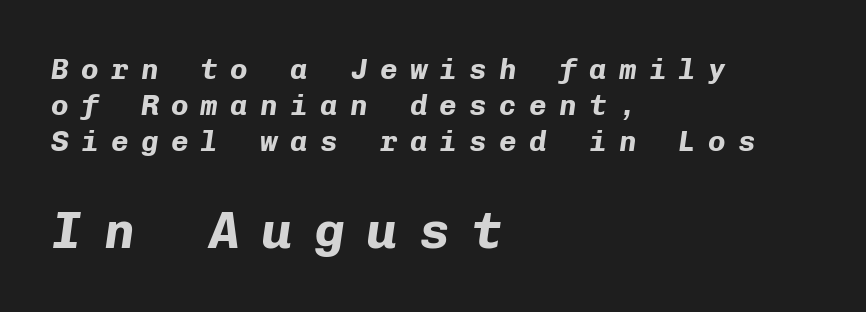
{"italic": "yes", "lean": "right", "slant_degrees": 8, "bold": "yes", "weight": "bold", "width": "normal", "stroke_contrast": "low", "x_height": "medium", "monospaced": "yes", "underline": "no", "align": "left", "line_spacing_ratio": 1.24, "letter_spacing": "wide", "letter_spacing_em": 0.43, "larger_block": "second", "size_ratio": 1.76, "glyph_px": 51}
